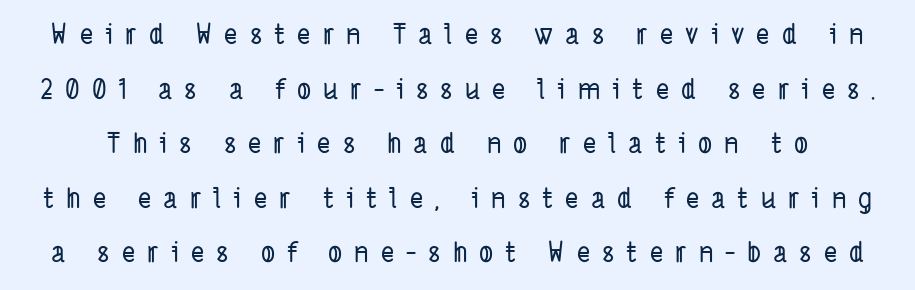
Q: Is the typeface a serif or a sans-serif typeface? A: Sans-serif.
Q: Is the text underlined? A: No.
Q: Is the spacing between letters normal or unusually wide? A: Unusually wide.
Q: Is the spacing between lines tight, normal or loose? A: Loose.
Q: Width (condensed, normal, or wide)? A: Condensed.
Q: Stroke contrast? A: Low.
Q: x-height? A: Medium.
Q: Monospaced? A: No.
